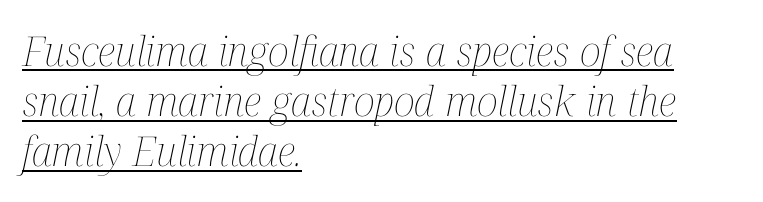
Q: Is the text bold? A: No.
Q: Is the text italic (slanted)? A: Yes, it leans right by about 12 degrees.
Q: Is the text underlined? A: Yes.
Q: How is the paragraph aligned? A: Left-aligned.
Q: Is the spacing between letters normal or unusually wide? A: Normal.
Q: Width (condensed, normal, or wide)? A: Condensed.
Q: Stroke contrast? A: Medium.
Q: x-height? A: Medium.
Q: Monospaced? A: No.
